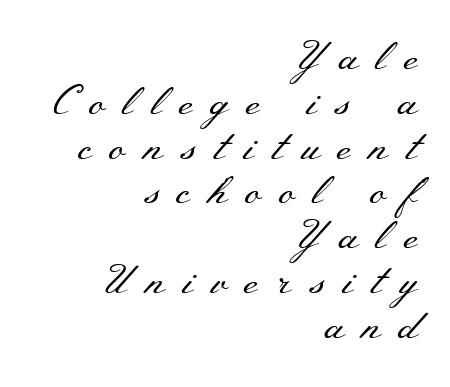
Q: Is the text bold? A: No.
Q: Is the text italic (slanted)? A: Yes.
Q: Is the typeface a serif or a sans-serif typeface? A: Serif.
Q: Is the text underlined? A: No.
Q: How is the paragraph aligned? A: Right-aligned.
Q: Is the spacing between letters normal or unusually wide? A: Unusually wide.
Q: Is the spacing between lines tight, normal or loose? A: Tight.
Q: Width (condensed, normal, or wide)? A: Wide.
Q: Stroke contrast? A: Medium.
Q: x-height? A: Small.
Q: Monospaced? A: No.
